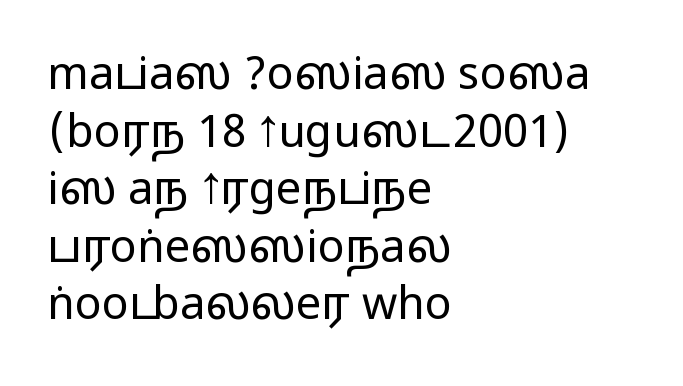
Q: Is the text italic (slanted)? A: No, it is upright.
Q: Is the typeface a serif or a sans-serif typeface? A: Sans-serif.
Q: Is the text underlined? A: No.
Q: How is the paragraph aligned? A: Left-aligned.
Q: Is the spacing between letters normal or unusually wide? A: Normal.
Q: Is the spacing between lines tight, normal or loose? A: Normal.
Q: Width (condensed, normal, or wide)? A: Wide.
Q: Stroke contrast? A: Medium.
Q: Monospaced? A: No.
